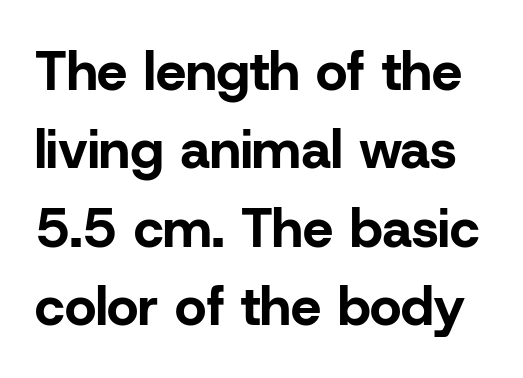
Q: Is the text bold? A: Yes.
Q: Is the text italic (slanted)? A: No, it is upright.
Q: Is the typeface a serif or a sans-serif typeface? A: Sans-serif.
Q: Is the text underlined? A: No.
Q: Is the spacing between letters normal or unusually wide? A: Normal.
Q: Is the spacing between lines tight, normal or loose? A: Normal.
Q: Width (condensed, normal, or wide)? A: Normal.
Q: Stroke contrast? A: Low.
Q: x-height? A: Medium.
Q: Monospaced? A: No.
